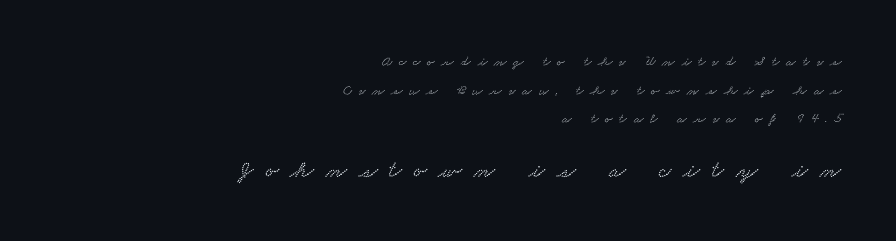
{"underline": "no", "align": "right", "line_spacing": "loose", "line_spacing_ratio": 2.05, "letter_spacing": "wide", "letter_spacing_em": 0.5, "larger_block": "second", "size_ratio": 1.71, "glyph_px": 24}
